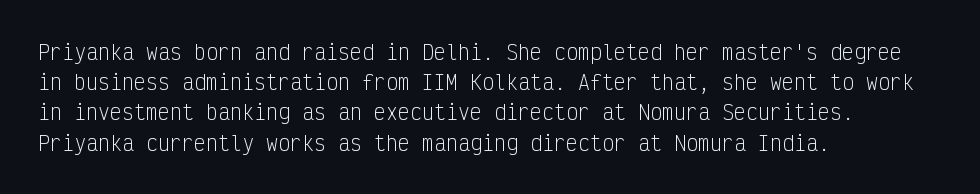
Q: Is the text bold? A: No.
Q: Is the text italic (slanted)? A: No, it is upright.
Q: Is the text underlined? A: No.
Q: How is the paragraph aligned? A: Left-aligned.
Q: Is the spacing between letters normal or unusually wide? A: Normal.
Q: Is the spacing between lines tight, normal or loose? A: Normal.
